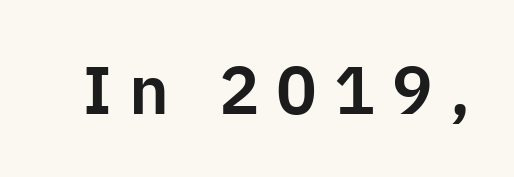
The lettering stays uniformly vertical, giving the passage a roman look. The letters carry no serifs — their stems end cleanly without finishing strokes. The baseline area is clear. This rendering widens character spacing well past its baseline value. This sample has the flowing, uneven cadence of proportional lettering.
